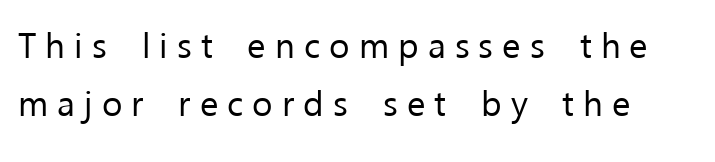
Q: Is the text bold? A: No.
Q: Is the text italic (slanted)? A: No, it is upright.
Q: Is the typeface a serif or a sans-serif typeface? A: Sans-serif.
Q: Is the text underlined? A: No.
Q: Is the spacing between letters normal or unusually wide? A: Unusually wide.
Q: Is the spacing between lines tight, normal or loose? A: Normal.
Q: Width (condensed, normal, or wide)? A: Normal.
Q: Stroke contrast? A: Low.
Q: x-height? A: Medium.
Q: Monospaced? A: No.
